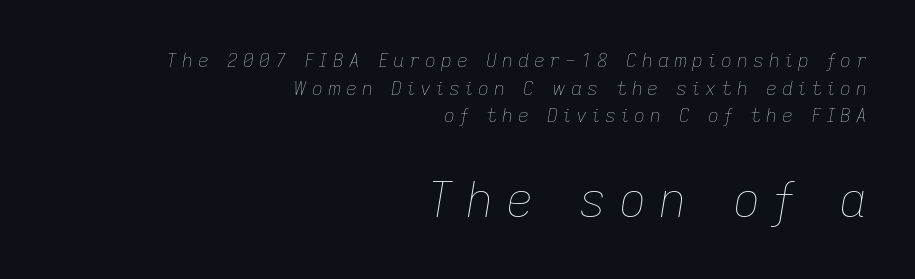
If you drew a line through each stem, it would be angled. The face used here is rendered with a markedly widened letterfit. This layout puts the modest block above and the oversized block below. Think standard paragraph weight, or any step lighter than that. Just letters on the line, the space beneath them empty. If you measured baseline to baseline, you'd find a middling distance.
